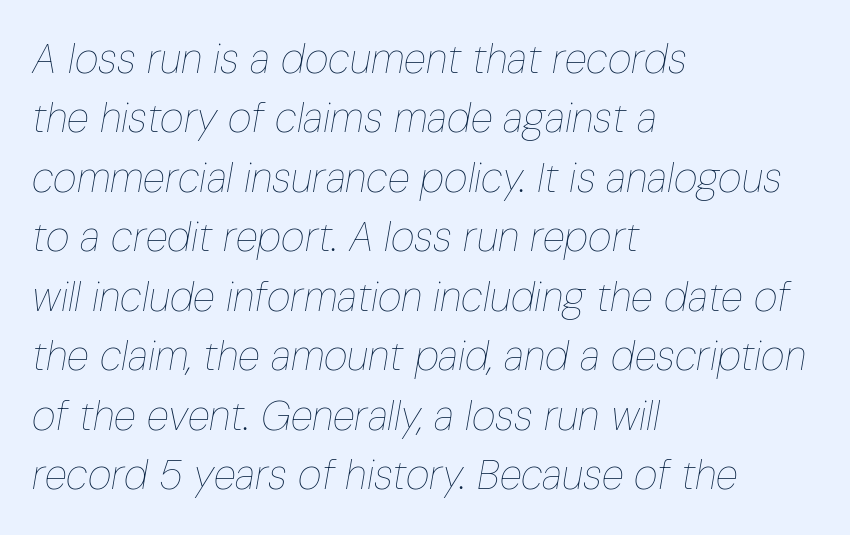
{"italic": "yes", "lean": "right", "slant_degrees": 10, "bold": "no", "weight": "thin", "width": "condensed", "stroke_contrast": "low", "x_height": "medium", "monospaced": "no", "underline": "no", "align": "left", "line_spacing": "normal", "line_spacing_ratio": 1.45, "letter_spacing": "normal", "letter_spacing_em": 0.0, "glyph_px": 41}
